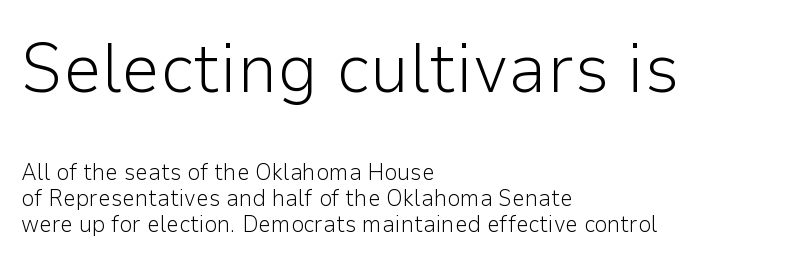
Does extra space separate the letters? No, they use regular spacing. The more generous point size was reserved for the upper chunk. Cramped leading. Here the designer chose a conventional face with non-uniform glyph widths. The typesetting does not lean heavy: it is not bold.
